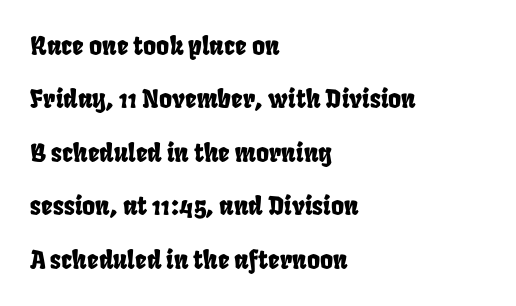
{"underline": "no", "align": "left", "line_spacing": "loose", "line_spacing_ratio": 2.14, "letter_spacing": "normal", "letter_spacing_em": 0.0, "glyph_px": 25}
